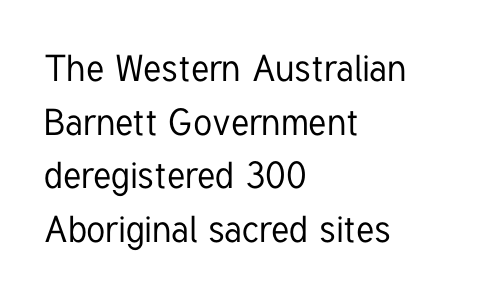
Q: Is the text italic (slanted)? A: No, it is upright.
Q: Is the typeface a serif or a sans-serif typeface? A: Sans-serif.
Q: Is the text underlined? A: No.
Q: How is the paragraph aligned? A: Left-aligned.
Q: Is the spacing between letters normal or unusually wide? A: Normal.
Q: Is the spacing between lines tight, normal or loose? A: Normal.
Q: Width (condensed, normal, or wide)? A: Condensed.
Q: Stroke contrast? A: Low.
Q: x-height? A: Medium.
Q: Monospaced? A: No.
